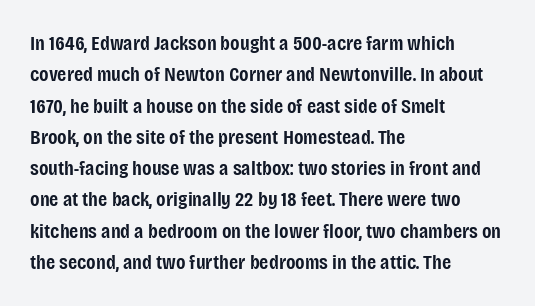
Q: Is the text bold? A: Semi-bold.
Q: Is the text italic (slanted)? A: No, it is upright.
Q: Is the text underlined? A: No.
Q: How is the paragraph aligned? A: Left-aligned.
Q: Is the spacing between letters normal or unusually wide? A: Normal.
Q: Is the spacing between lines tight, normal or loose? A: Normal.
